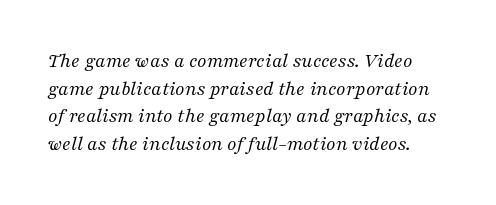
This rendering features lettering with no underline. Nothing unusual about the tracking: characters are spaced as the font intends. Leading: standard. A quiet, ordinary-to-light weight characterises the typeface. Would a proofreader flag this as italicized? Yes.
